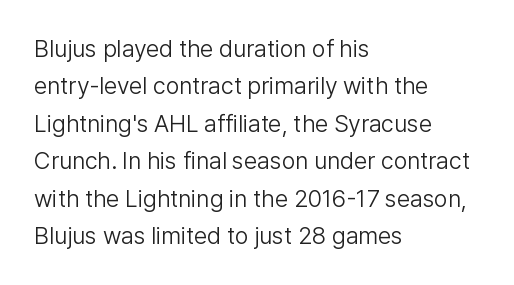
{"italic": "no", "bold": "no", "underline": "no", "align": "left", "line_spacing": "normal", "line_spacing_ratio": 1.56, "letter_spacing": "normal", "letter_spacing_em": 0.0, "glyph_px": 24}
